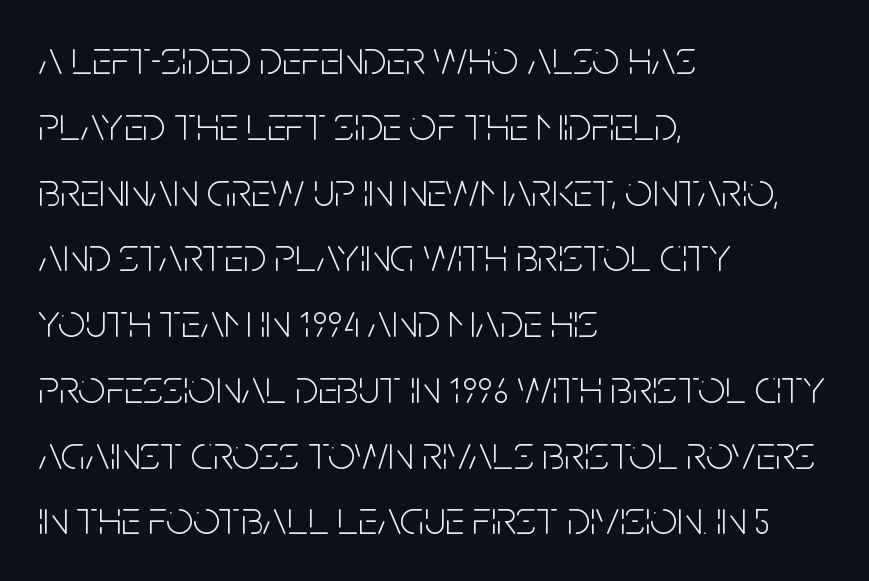
{"serif": "no", "italic": "no", "bold": "no", "weight": "light", "width": "condensed", "stroke_contrast": "low", "x_height": "large", "monospaced": "no", "underline": "no", "align": "left", "line_spacing": "normal", "line_spacing_ratio": 1.37, "letter_spacing": "normal", "letter_spacing_em": 0.0, "glyph_px": 48}
